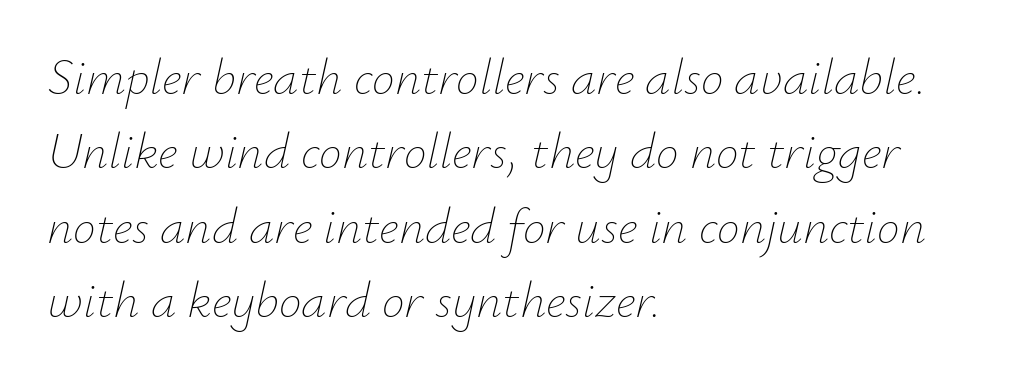
{"italic": "yes", "lean": "right", "slant_degrees": 12, "bold": "no", "weight": "thin", "width": "normal", "stroke_contrast": "low", "x_height": "small", "monospaced": "no", "underline": "no", "align": "left", "line_spacing": "normal", "line_spacing_ratio": 1.46, "letter_spacing": "normal", "letter_spacing_em": 0.0, "glyph_px": 51}
